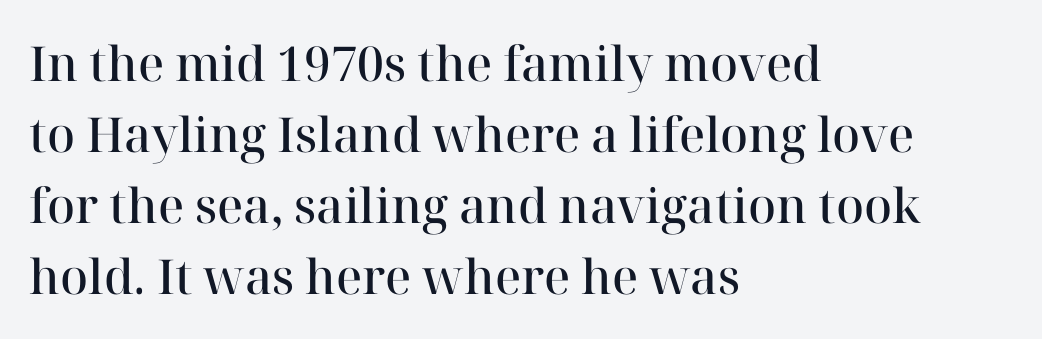
The lettering holds an erect, upright posture throughout. How are the letters spaced? Ordinarily, with no added tracking. These lines are rendered in a variable-pitch font. Students, observe: this is what conventionally led text looks like.
